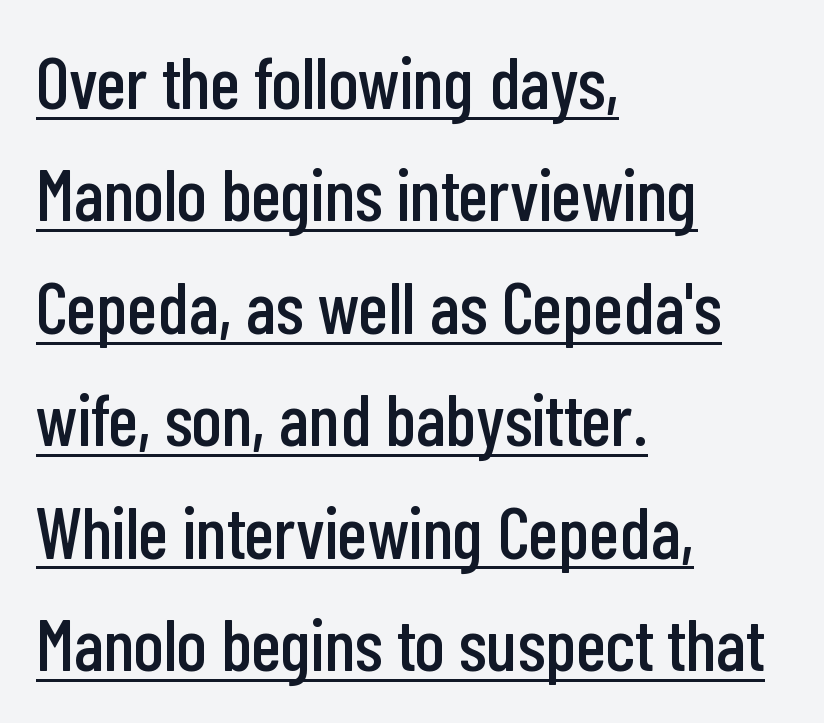
{"serif": "no", "italic": "no", "width": "condensed", "stroke_contrast": "low", "x_height": "medium", "monospaced": "no", "underline": "yes", "align": "left", "line_spacing": "normal", "line_spacing_ratio": 1.54, "letter_spacing": "normal", "letter_spacing_em": 0.0, "glyph_px": 73}
